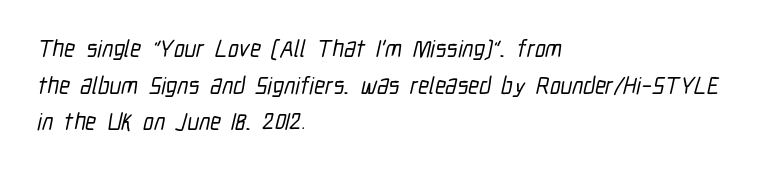
Q: Is the text underlined? A: No.
Q: How is the paragraph aligned? A: Left-aligned.
Q: Is the spacing between letters normal or unusually wide? A: Normal.
Q: Is the spacing between lines tight, normal or loose? A: Normal.
